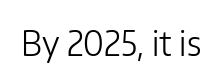
The image shows 34 px light sans-serif type, upright; set normal letter spacing, not underlined; low stroke contrast and a medium x-height.
